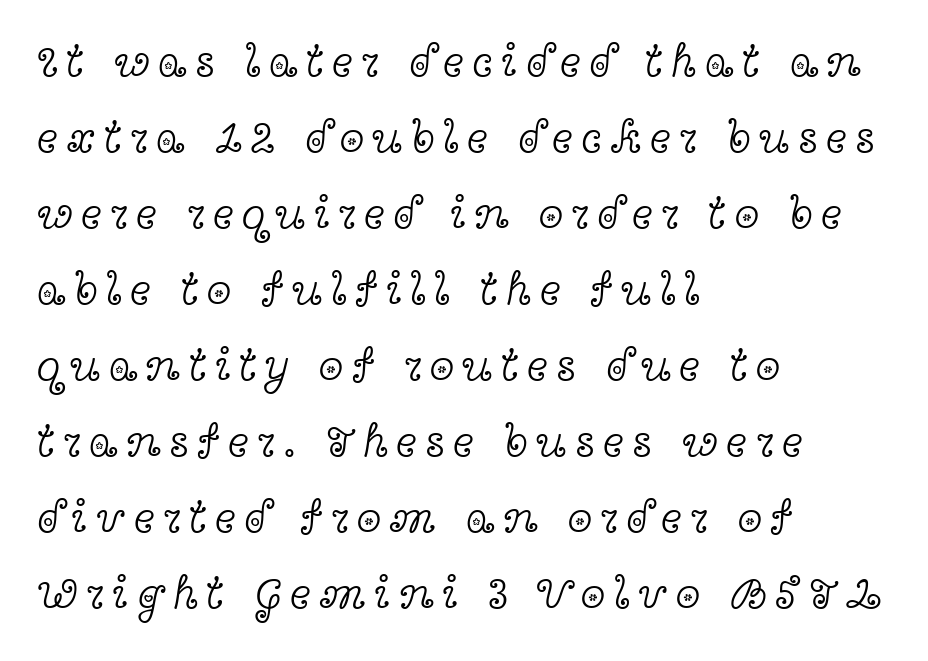
The image shows 45 px light, wide serif type; set left-aligned, normal line spacing (1.69x), not underlined; a medium x-height.
